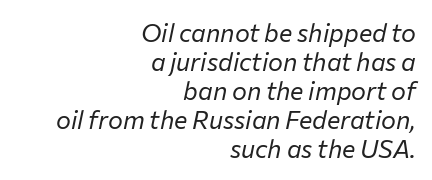
Letters rest on an invisible, unmarked baseline. How are the letters spaced? Ordinarily, with no added tracking. Looking at the ascenders, they clearly lean. Teacher's note: observe the even right margin — that is flush-right alignment. The letterforms sit at book weight or below.
